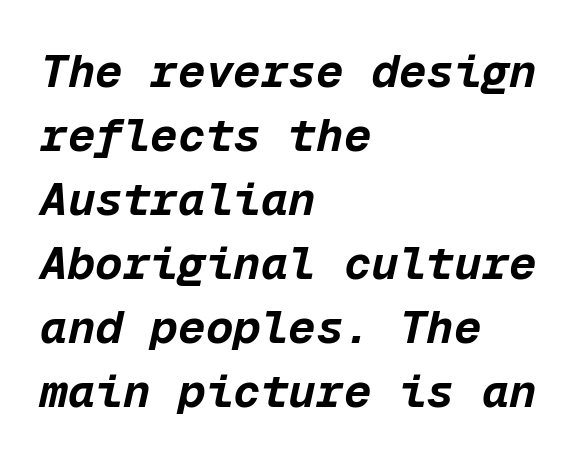
What weight is shown? A full bold with thick strokes. The passage shown is typed in a monospace face where columns stay perfectly aligned. This rendering uses left alignment, leaving the right contour irregular. This rendering features lettering with no underline. The passage shown has conventional tracking throughout. The axis of the letterforms is tilted away from vertical.
